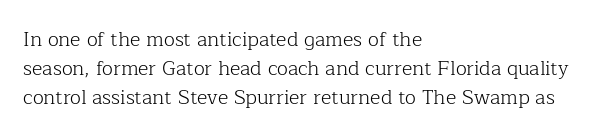
The image shows 20 px text type, upright; set left-aligned, normal line spacing (1.45x), normal letter spacing, not underlined.
